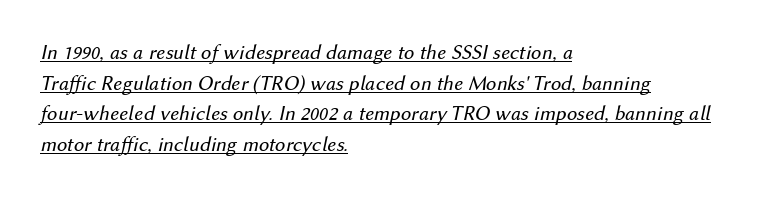
Q: Is the text bold? A: No.
Q: Is the text italic (slanted)? A: Yes, it leans right by about 12 degrees.
Q: Is the text underlined? A: Yes.
Q: How is the paragraph aligned? A: Left-aligned.
Q: Is the spacing between letters normal or unusually wide? A: Normal.
Q: Is the spacing between lines tight, normal or loose? A: Normal.
